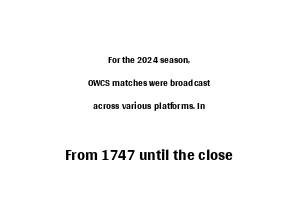
The image shows 23 px text type, upright; set centered, normal line spacing (1.64x), normal letter spacing, not underlined; the second (bottom) block is 1.64x larger.
